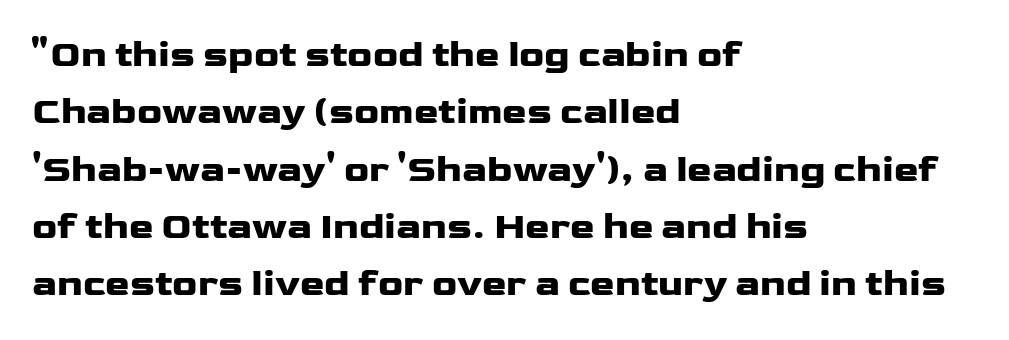
The image shows 37 px heavy, wide sans-serif type, upright; set left-aligned, normal line spacing (1.55x), normal letter spacing, not underlined; low stroke contrast and a medium x-height.
